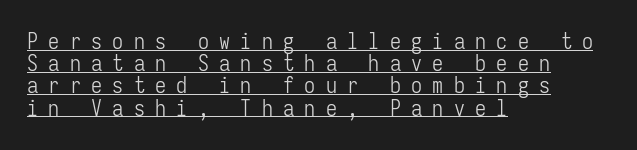
Leading: reduced. The lettering stays uniformly vertical, giving the passage a roman look. Honestly, the underline is the first thing you notice here. The font sits on the lighter half of the weight spectrum, regular included. A student would call this left alignment; a typographer would say flush left, rag right. Substantial extra tracking has been applied to these lines.
